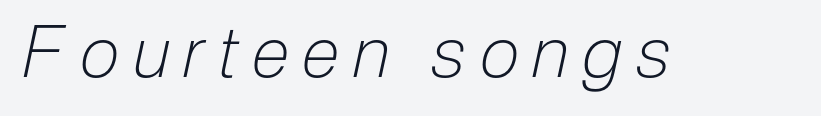
{"italic": "yes", "lean": "right", "slant_degrees": 12, "bold": "no", "weight": "light", "width": "condensed", "stroke_contrast": "low", "x_height": "medium", "monospaced": "no", "underline": "no", "glyph_px": 71}
